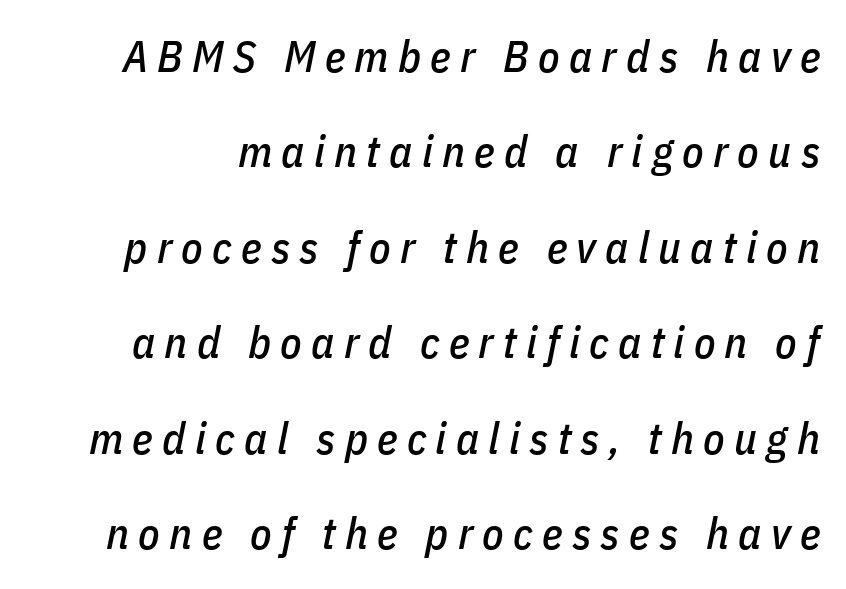
{"italic": "yes", "lean": "right", "slant_degrees": 11, "width": "condensed", "stroke_contrast": "low", "x_height": "medium", "monospaced": "no", "underline": "no", "line_spacing": "loose", "line_spacing_ratio": 2.17, "letter_spacing": "wide", "letter_spacing_em": 0.21, "glyph_px": 44}
